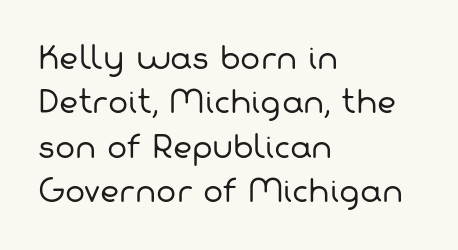
The image shows 30 px regular-weight sans-serif type; set left-aligned, normal line spacing (1.48x), normal letter spacing, not underlined; low stroke contrast and a medium x-height.
